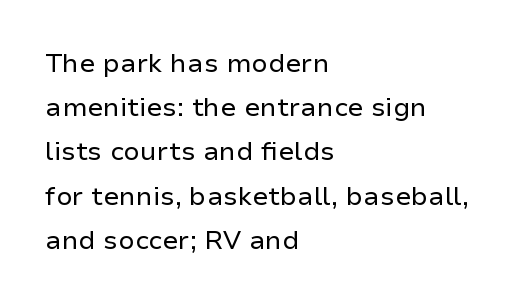
{"italic": "no", "bold": "no", "underline": "no", "align": "left", "line_spacing": "normal", "line_spacing_ratio": 1.7, "letter_spacing": "normal", "letter_spacing_em": 0.0, "glyph_px": 26}
